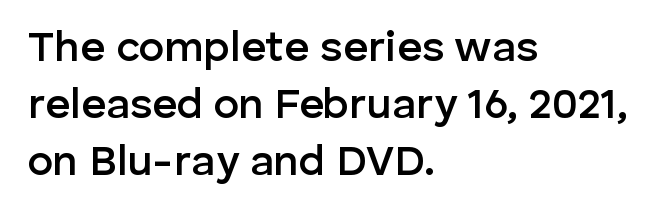
The image shows 43 px semibold sans-serif type, upright; set left-aligned, normal line spacing (1.32x), normal letter spacing, not underlined; low stroke contrast and a medium x-height.
